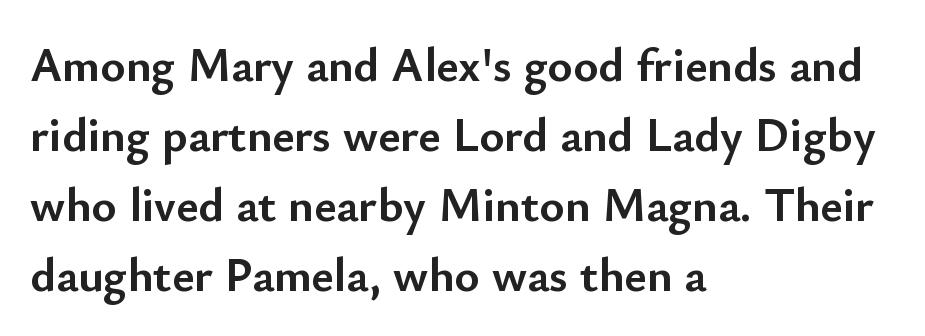
The image shows 48 px semibold sans-serif type, upright; set left-aligned, normal line spacing (1.46x), normal letter spacing, not underlined; low stroke contrast and a small x-height.
